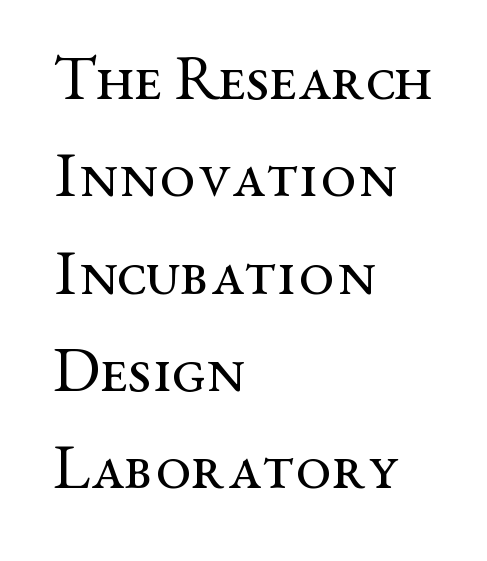
Q: Is the text bold? A: No.
Q: Is the text italic (slanted)? A: No, it is upright.
Q: Is the typeface a serif or a sans-serif typeface? A: Serif.
Q: Is the text underlined? A: No.
Q: How is the paragraph aligned? A: Left-aligned.
Q: Is the spacing between letters normal or unusually wide? A: Normal.
Q: Is the spacing between lines tight, normal or loose? A: Normal.
Q: Width (condensed, normal, or wide)? A: Wide.
Q: Stroke contrast? A: Medium.
Q: x-height? A: Medium.
Q: Monospaced? A: No.
